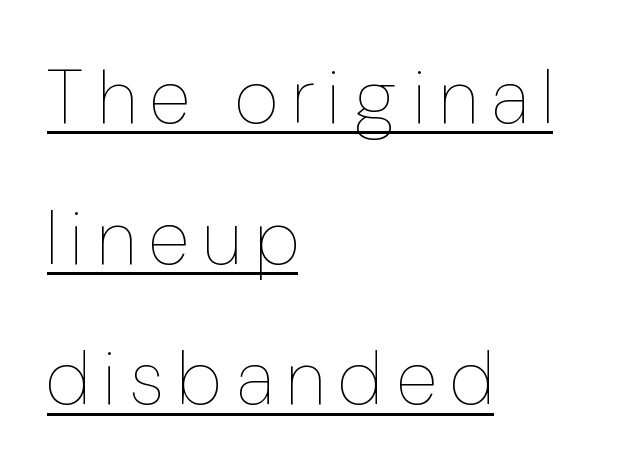
The axis of the letterforms is exactly vertical. The type is letterspaced generously, with wide tracking. The weight would be labelled regular, book, light, or lighter still. What decoration does the sample have? An underline. The letters advance in unequal steps, a hallmark of proportional type.
